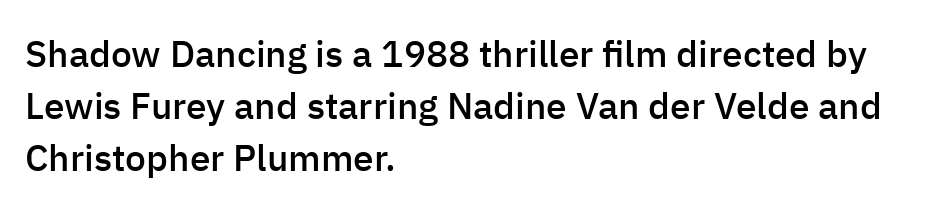
The face used here is a sans, in the tradition of grotesques and geometrics. Looks like regular typesetting: each glyph gets only the width it needs. Reading down the column, the eye jumps a familiar distance to each next line. The lines in this sample share a left origin and differ only in where they stop. What weight is shown? A semibold, between regular and bold. Nobody touched the tracking dial on this one.
